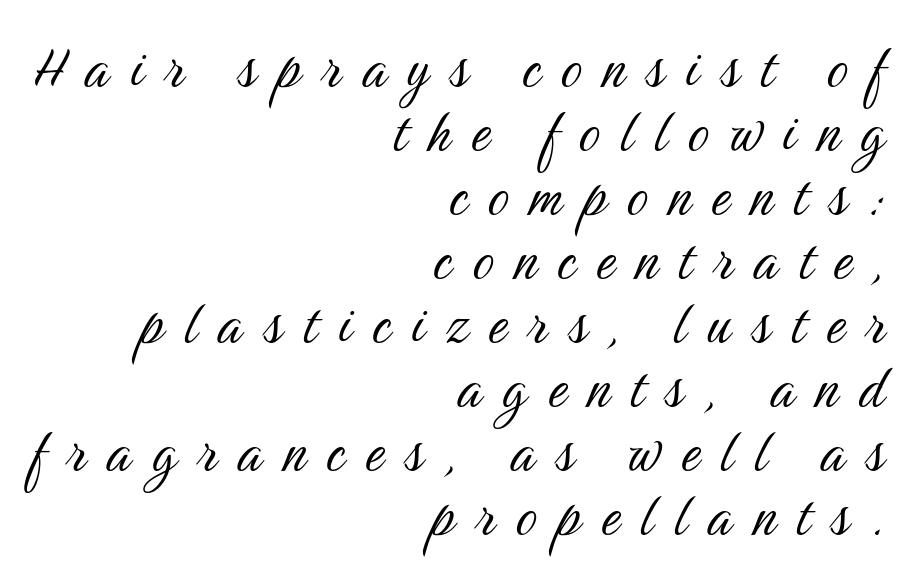
{"serif": "no", "bold": "no", "weight": "light", "width": "condensed", "stroke_contrast": "medium", "x_height": "medium", "monospaced": "no", "underline": "no", "align": "right", "line_spacing": "tight", "line_spacing_ratio": 0.97, "letter_spacing": "wide", "letter_spacing_em": 0.32, "glyph_px": 66}
